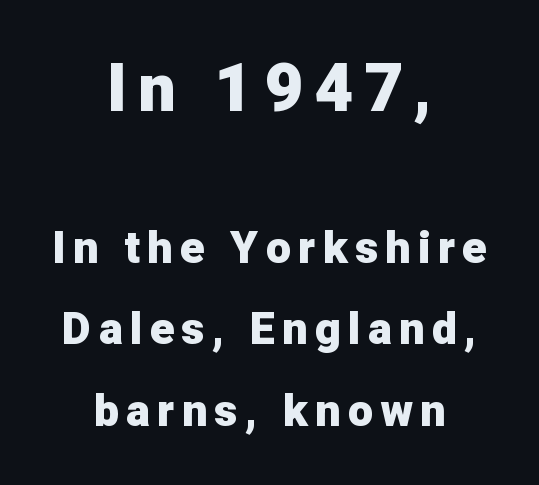
As a designer I'd log this as weight 700, bold. Grotesque or geometric, the face here clearly has no serifs. The text block is weighted toward neither margin, spreading evenly from the middle. Character widths vary here, with narrow letters taking less room than wide ones. This is the regular roman posture of the typeface. Type without underlining.
